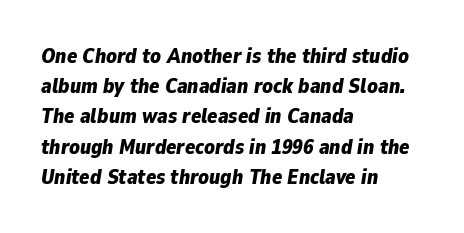
The characters look thick and weighty, a clear bold. Teacher's note: observe the even left margin — that is flush-left alignment. Honestly, the row spacing looks completely unremarkable. Lines of text with bare space underneath.
